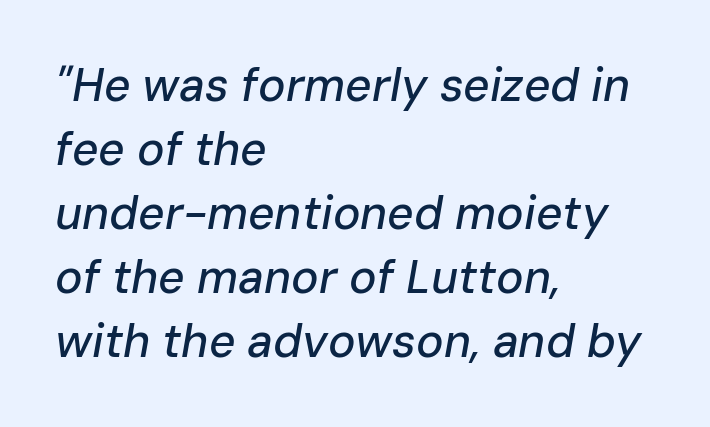
The image shows 46 px text type, italic (leaning right); set left-aligned, normal line spacing (1.39x), normal letter spacing, not underlined; low stroke contrast and a medium x-height.
